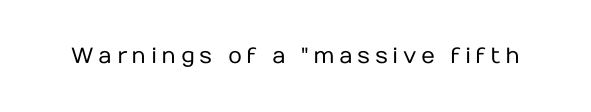
The strokes are not fattened; the text isn't bold. What stands out about the letter spacing? Its width — letters are far apart. Posture: straight, roman, zero tilt. Type without underlining.
